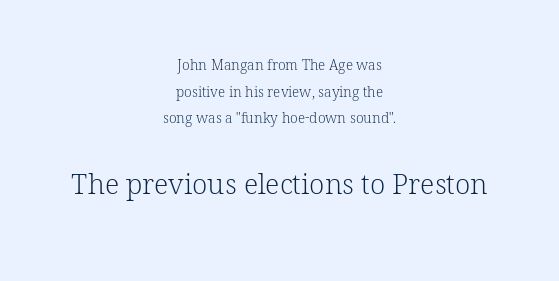
The image shows 28 px light serif type, upright; set centered, loose line spacing (1.91x), normal letter spacing, not underlined; the second (bottom) block is 2.0x larger; low stroke contrast and a medium x-height.
